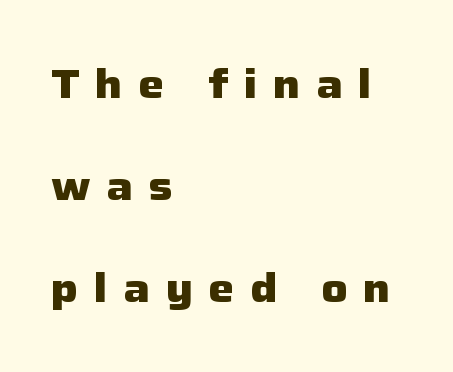
These lines are rendered in a variable-pitch font. If you drew a ruler down the left edge, every line would touch it. Summary of vertical rhythm: relaxed, with wide interline spacing. Tracking value appears strongly positive — letters spread wide. Ordinary non-slanted type is in use. Pretty heavy lettering here — definitely bold.
